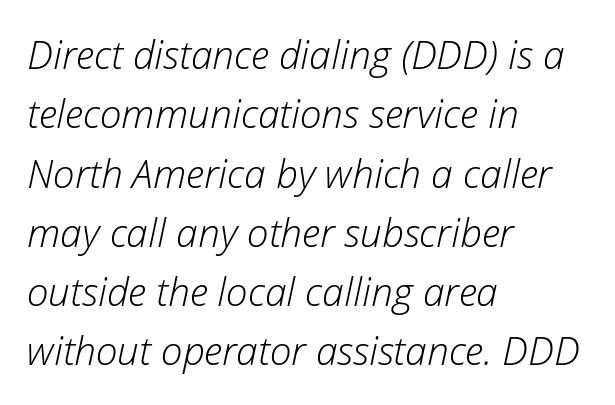
Q: Is the text bold? A: No.
Q: Is the text italic (slanted)? A: Yes, it leans right by about 12 degrees.
Q: Is the text underlined? A: No.
Q: How is the paragraph aligned? A: Left-aligned.
Q: Is the spacing between letters normal or unusually wide? A: Normal.
Q: Is the spacing between lines tight, normal or loose? A: Normal.
Q: Width (condensed, normal, or wide)? A: Normal.
Q: Stroke contrast? A: Low.
Q: x-height? A: Medium.
Q: Monospaced? A: No.
